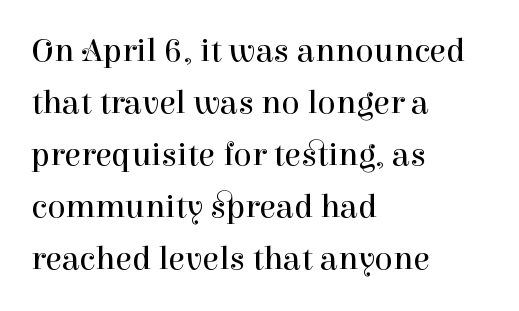
{"serif": "yes", "italic": "no", "bold": "no", "weight": "regular", "width": "normal", "stroke_contrast": "high", "x_height": "medium", "monospaced": "no", "underline": "no", "align": "left", "line_spacing": "normal", "line_spacing_ratio": 1.53, "letter_spacing": "normal", "letter_spacing_em": 0.0, "glyph_px": 34}
